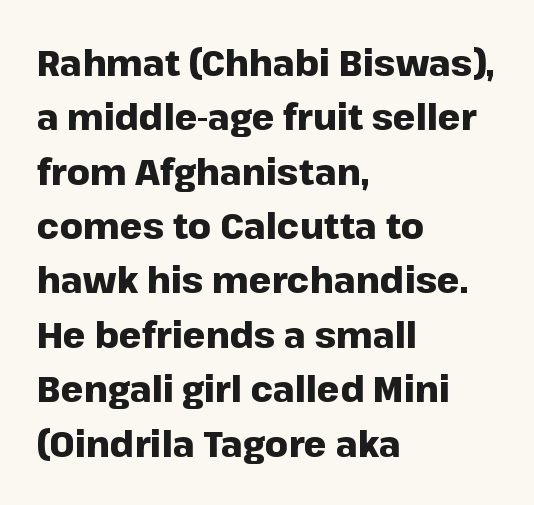
Has an underline been added? It has not. These lines are composed in type without serifs. Each line starts at the same left margin while the right side varies. These lines carry a lot of weight — the face is fully bold.
